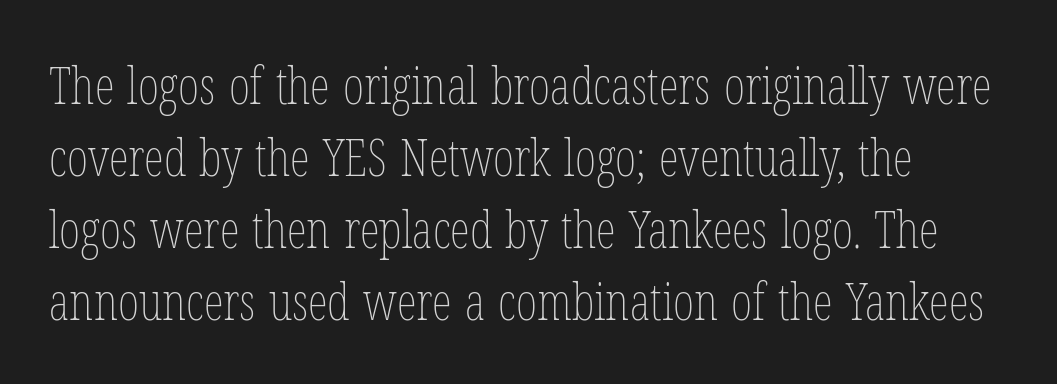
The image shows 51 px thin, condensed type, upright; set normal line spacing (1.41x), normal letter spacing, not underlined; low stroke contrast and a medium x-height.
